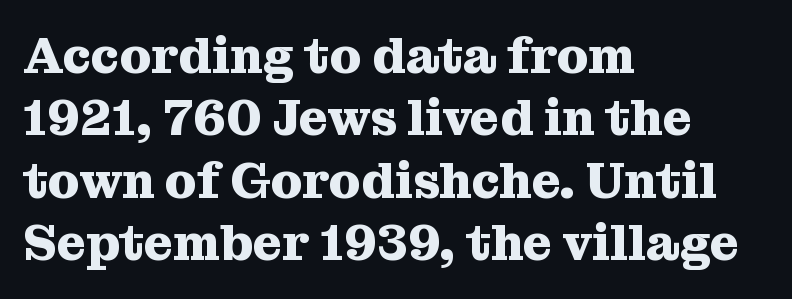
{"serif": "yes", "italic": "no", "bold": "yes", "weight": "heavy", "width": "normal", "stroke_contrast": "medium", "x_height": "medium", "monospaced": "no", "underline": "no", "align": "left", "line_spacing": "normal", "line_spacing_ratio": 1.25, "letter_spacing": "normal", "letter_spacing_em": 0.0, "glyph_px": 50}
